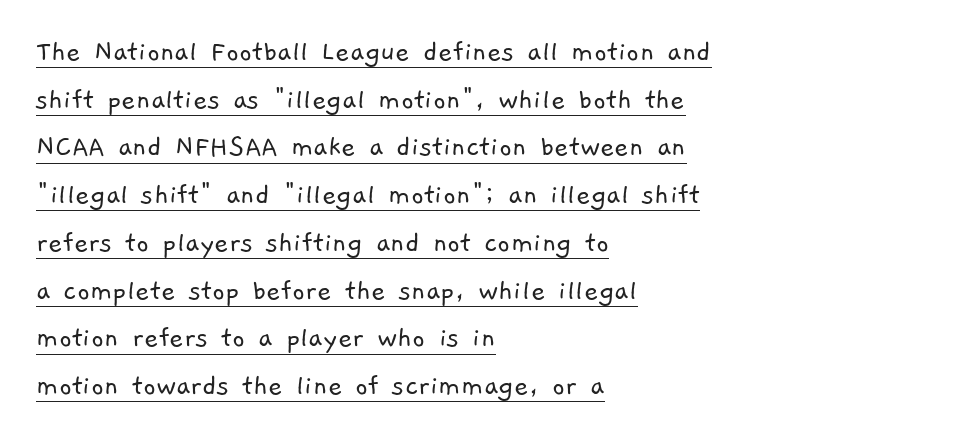
{"serif": "no", "bold": "no", "weight": "light", "width": "normal", "stroke_contrast": "low", "x_height": "medium", "monospaced": "no", "underline": "yes", "align": "left", "line_spacing": "normal", "line_spacing_ratio": 1.54, "letter_spacing": "normal", "letter_spacing_em": 0.0, "glyph_px": 31}
